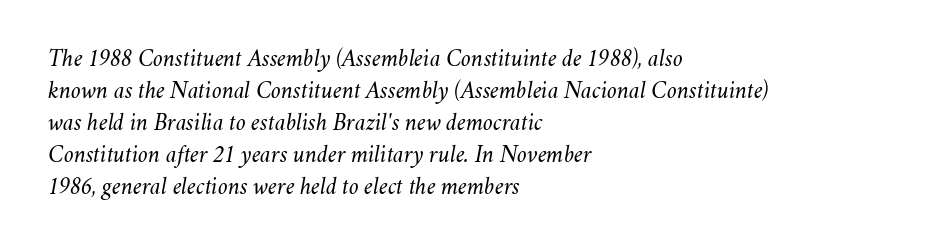
{"italic": "yes", "lean": "right", "slant_degrees": 11, "bold": "no", "underline": "no", "align": "left", "line_spacing": "normal", "line_spacing_ratio": 1.33, "letter_spacing": "normal", "letter_spacing_em": 0.0, "glyph_px": 24}
